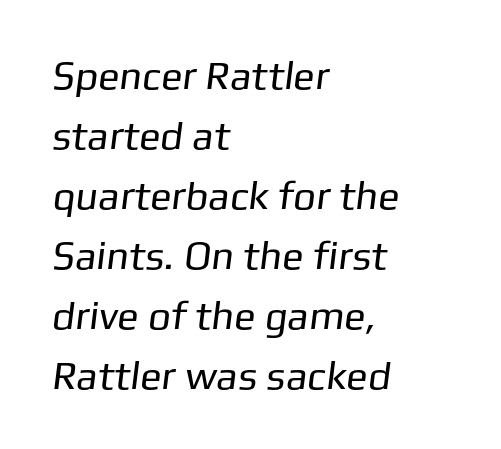
{"serif": "no", "bold": "no", "weight": "regular", "width": "normal", "stroke_contrast": "low", "x_height": "medium", "monospaced": "no", "underline": "no", "align": "left", "line_spacing": "normal", "line_spacing_ratio": 1.5, "letter_spacing": "normal", "letter_spacing_em": 0.0, "glyph_px": 40}
